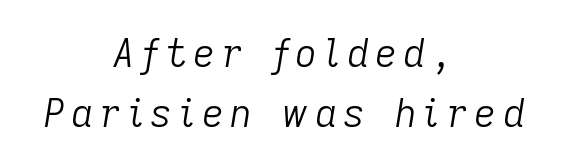
The image shows 38 px light type, italic (leaning right); set centered, normal line spacing (1.57x), not underlined; low stroke contrast and a medium x-height.
